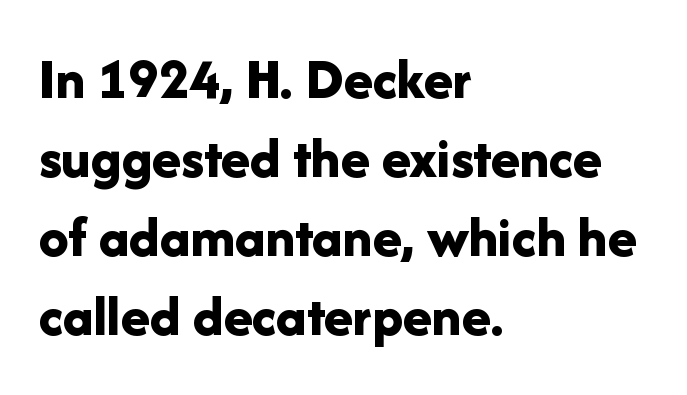
Q: Is the text bold? A: Yes.
Q: Is the text italic (slanted)? A: No, it is upright.
Q: Is the typeface a serif or a sans-serif typeface? A: Sans-serif.
Q: Is the text underlined? A: No.
Q: How is the paragraph aligned? A: Left-aligned.
Q: Is the spacing between letters normal or unusually wide? A: Normal.
Q: Is the spacing between lines tight, normal or loose? A: Normal.
Q: Width (condensed, normal, or wide)? A: Normal.
Q: Stroke contrast? A: Low.
Q: x-height? A: Medium.
Q: Monospaced? A: No.
